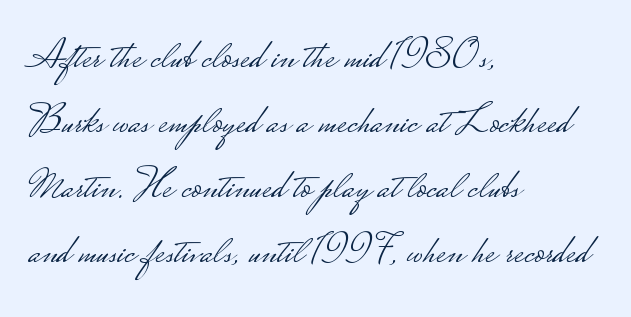
{"serif": "no", "bold": "no", "weight": "light", "width": "wide", "stroke_contrast": "low", "monospaced": "no", "underline": "no", "align": "left", "line_spacing": "normal", "line_spacing_ratio": 1.55, "letter_spacing": "normal", "letter_spacing_em": 0.0, "glyph_px": 42}
